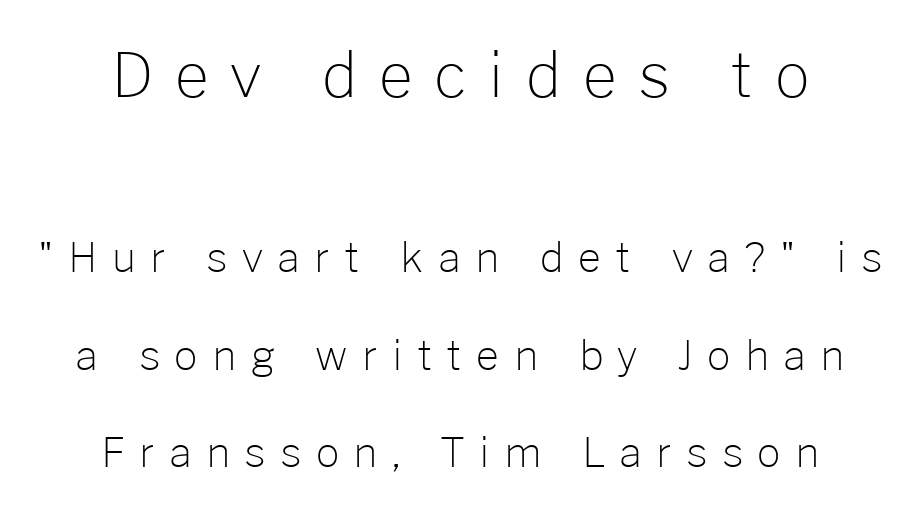
Q: Is the text bold? A: No.
Q: Is the text italic (slanted)? A: No, it is upright.
Q: Is the typeface a serif or a sans-serif typeface? A: Sans-serif.
Q: Is the text underlined? A: No.
Q: Is the spacing between letters normal or unusually wide? A: Unusually wide.
Q: Is the spacing between lines tight, normal or loose? A: Loose.
Q: Which block of text is set in a larger size, the first (top) or the second (bottom)? A: The first (top) one.
Q: Width (condensed, normal, or wide)? A: Normal.
Q: Stroke contrast? A: Low.
Q: x-height? A: Medium.
Q: Monospaced? A: No.
